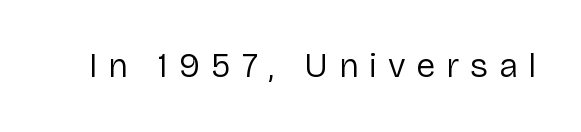
The rendering uses natural spacing where letterforms have individual widths. The face used here is a sans, in the tradition of grotesques and geometrics. Notice how the stems are strictly vertical — no italics here. This reads as an unemphasized weight, regular at the heaviest. Check under the words: just untouched page. Tracking here is generous; glyphs stand well apart from one another.
